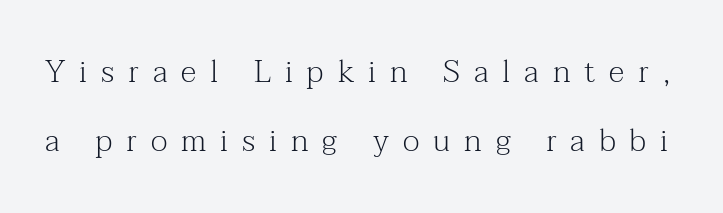
Q: Is the text bold? A: No.
Q: Is the text italic (slanted)? A: No, it is upright.
Q: Is the typeface a serif or a sans-serif typeface? A: Serif.
Q: Is the text underlined? A: No.
Q: Is the spacing between letters normal or unusually wide? A: Unusually wide.
Q: Is the spacing between lines tight, normal or loose? A: Loose.
Q: Width (condensed, normal, or wide)? A: Normal.
Q: Stroke contrast? A: Medium.
Q: x-height? A: Medium.
Q: Monospaced? A: No.
